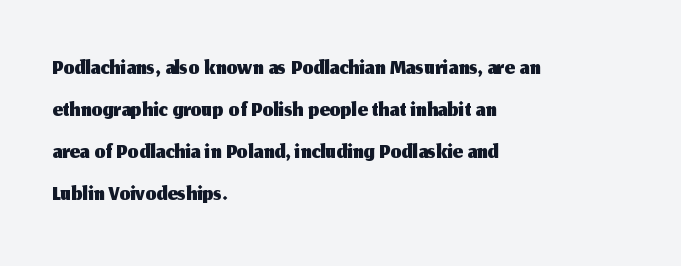
The image shows 35 px sans-serif type, upright; set left-aligned, line spacing 1.2x, normal letter spacing, not underlined; medium stroke contrast and a medium x-height.
